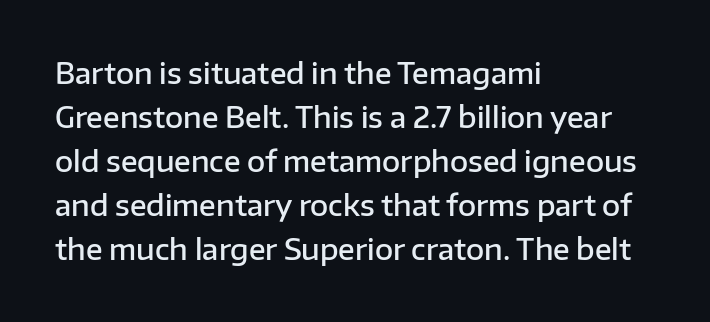
The image shows 28 px semibold sans-serif type, upright; set left-aligned, normal line spacing (1.57x), normal letter spacing, not underlined; low stroke contrast and a medium x-height.
